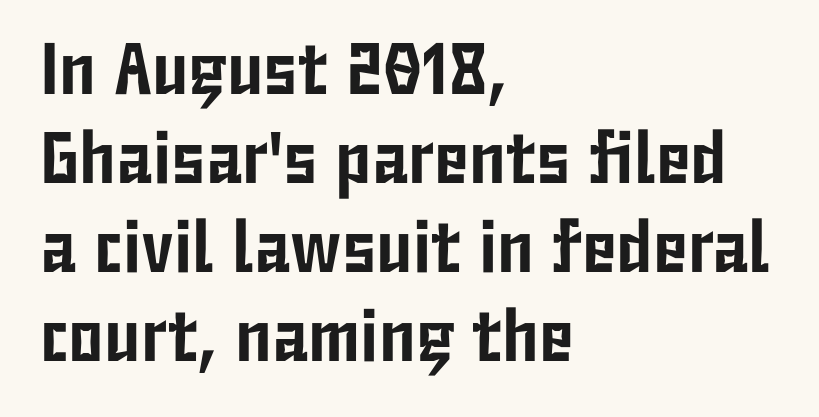
The image shows 73 px condensed sans-serif type, upright; set left-aligned, line spacing 1.22x, normal letter spacing, not underlined; low stroke contrast and a medium x-height.
